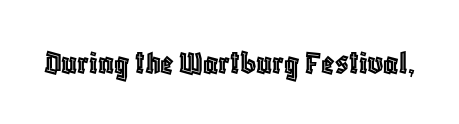
{"italic": "no", "width": "condensed", "x_height": "large", "monospaced": "no", "underline": "no", "letter_spacing": "normal", "letter_spacing_em": 0.0, "glyph_px": 35}
